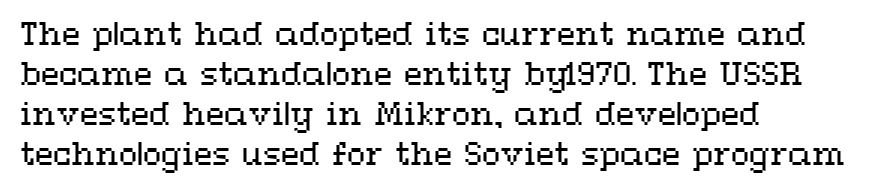
The image shows 30 px regular-weight, wide type, upright; set left-aligned, normal line spacing (1.33x), normal letter spacing, not underlined; medium stroke contrast and a medium x-height.
